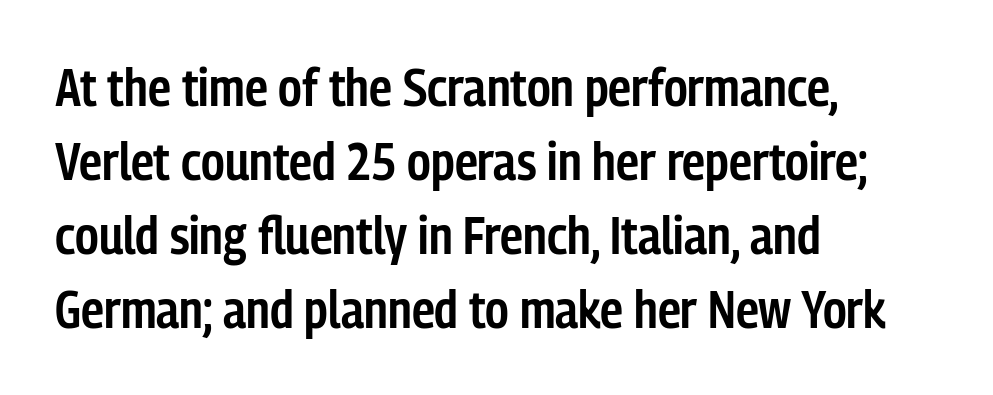
The image shows 52 px semibold, condensed sans-serif type, upright; set left-aligned, normal line spacing (1.42x), normal letter spacing, not underlined; low stroke contrast and a medium x-height.
